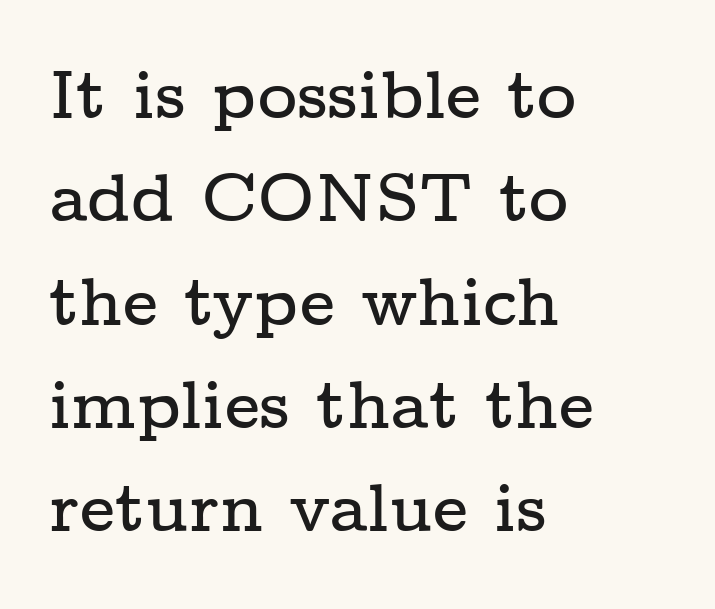
{"serif": "yes", "italic": "no", "width": "wide", "stroke_contrast": "low", "x_height": "medium", "monospaced": "no", "underline": "no", "align": "left", "line_spacing": "normal", "line_spacing_ratio": 1.52, "letter_spacing": "normal", "letter_spacing_em": 0.0, "glyph_px": 68}
